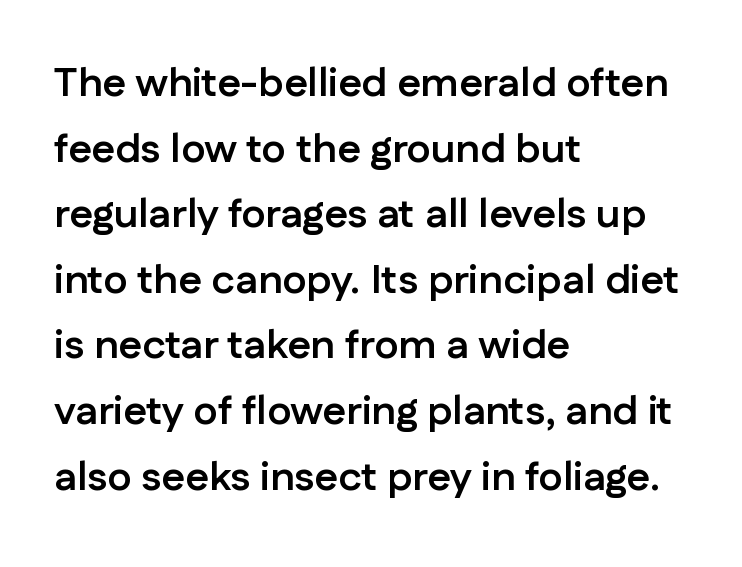
{"serif": "no", "italic": "no", "bold": "yes", "weight": "semibold", "width": "normal", "stroke_contrast": "low", "x_height": "medium", "monospaced": "no", "underline": "no", "align": "left", "line_spacing": "normal", "line_spacing_ratio": 1.6, "letter_spacing": "normal", "letter_spacing_em": 0.0, "glyph_px": 41}
